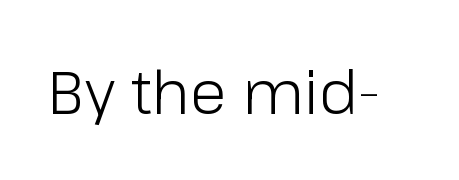
{"serif": "no", "italic": "no", "bold": "no", "weight": "light", "width": "normal", "stroke_contrast": "low", "x_height": "medium", "monospaced": "no", "underline": "no", "letter_spacing": "normal", "letter_spacing_em": 0.0, "glyph_px": 61}
